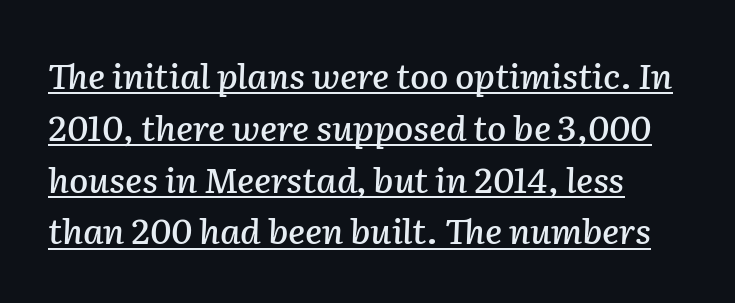
The image shows 35 px text type, italic (leaning right); set normal line spacing (1.48x), normal letter spacing, underlined; low stroke contrast and a medium x-height.
